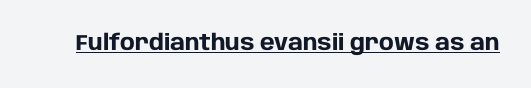
Q: Is the text bold? A: Yes.
Q: Is the text italic (slanted)? A: No, it is upright.
Q: Is the text underlined? A: Yes.
Q: Is the spacing between letters normal or unusually wide? A: Normal.
